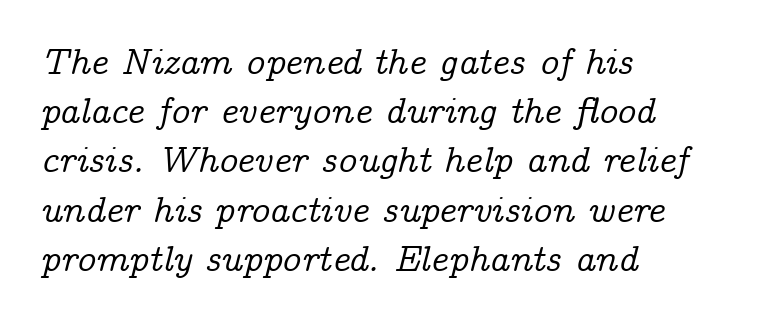
{"serif": "yes", "italic": "yes", "lean": "right", "slant_degrees": 14, "width": "normal", "stroke_contrast": "low", "x_height": "medium", "monospaced": "no", "underline": "no", "align": "left", "line_spacing": "normal", "line_spacing_ratio": 1.33, "letter_spacing": "normal", "letter_spacing_em": 0.0, "glyph_px": 37}
